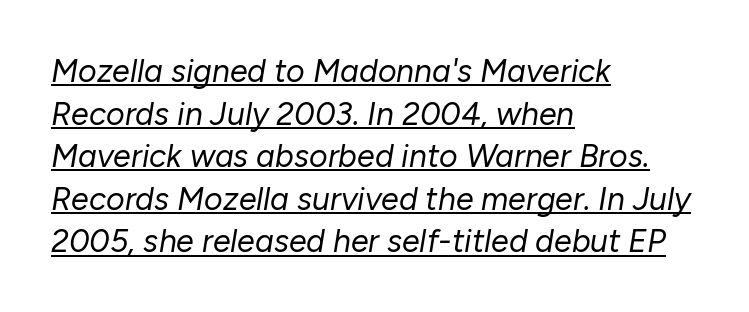
Q: Is the text bold? A: No.
Q: Is the text italic (slanted)? A: Yes, it leans right by about 10 degrees.
Q: Is the text underlined? A: Yes.
Q: How is the paragraph aligned? A: Left-aligned.
Q: Is the spacing between letters normal or unusually wide? A: Normal.
Q: Is the spacing between lines tight, normal or loose? A: Normal.
Q: Width (condensed, normal, or wide)? A: Normal.
Q: Stroke contrast? A: Low.
Q: x-height? A: Medium.
Q: Monospaced? A: No.
